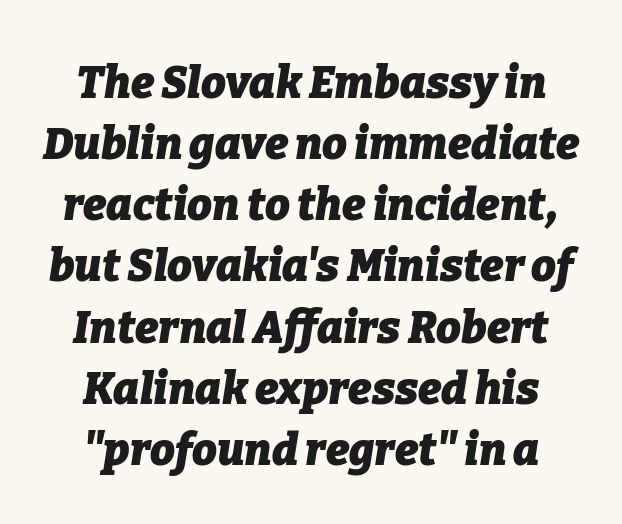
The image shows 44 px heavy type, italic (leaning right); set centered, normal line spacing (1.39x), normal letter spacing, not underlined; low stroke contrast and a medium x-height.
